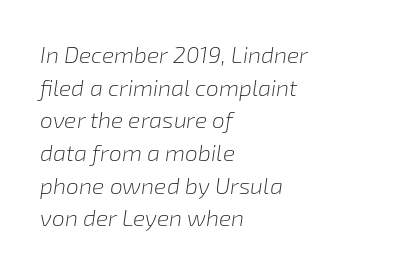
If you drew a ruler down the left edge, every line would touch it. The rendering uses a moderate line-height, typical for paragraphs. The weight tops out at a normal text grade. The font's italic variant was chosen for this text. Short note: letters normally spaced.
